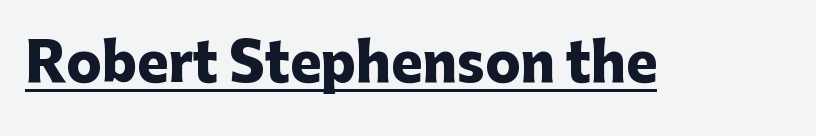
Q: Is the text bold? A: Yes.
Q: Is the text italic (slanted)? A: No, it is upright.
Q: Is the typeface a serif or a sans-serif typeface? A: Sans-serif.
Q: Is the text underlined? A: Yes.
Q: Is the spacing between letters normal or unusually wide? A: Normal.
Q: Width (condensed, normal, or wide)? A: Normal.
Q: Stroke contrast? A: Low.
Q: x-height? A: Medium.
Q: Monospaced? A: No.
